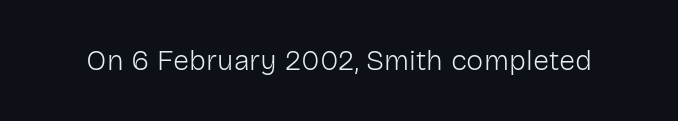
The image shows 29 px light sans-serif type, upright; set normal letter spacing, not underlined; low stroke contrast and a medium x-height.
